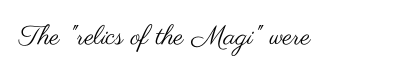
Has an underline been added? It has not. The type is set solid horizontally, with unmodified tracking. The characters are drawn with everyday or finer stroke widths.
